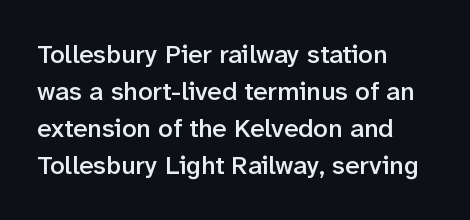
The image shows 26 px text type, upright; set left-aligned, normal line spacing (1.42x), normal letter spacing, not underlined.
